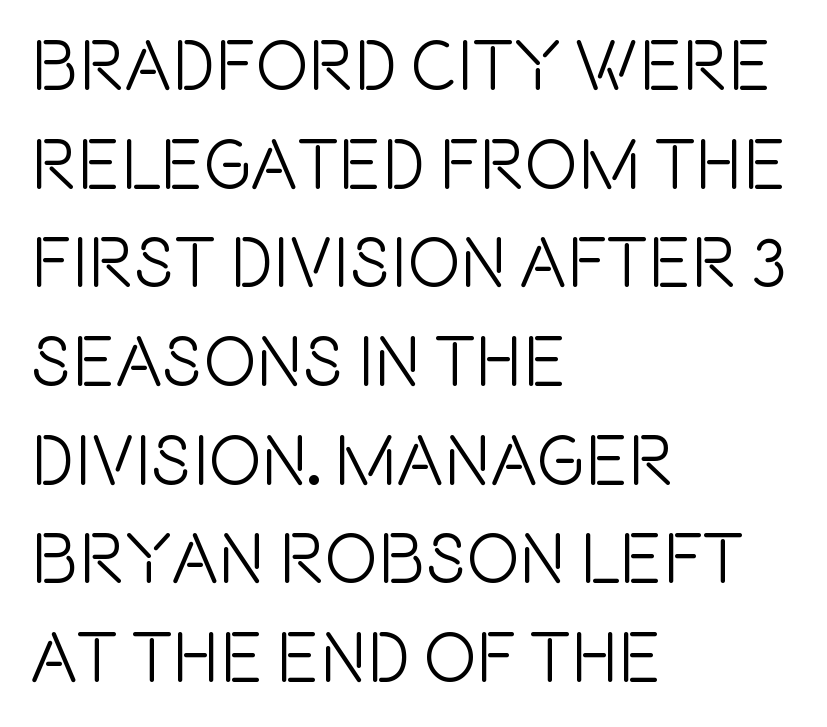
{"serif": "no", "italic": "no", "width": "condensed", "x_height": "large", "monospaced": "no", "underline": "no", "align": "left", "line_spacing": "normal", "line_spacing_ratio": 1.39, "letter_spacing": "normal", "letter_spacing_em": 0.0, "glyph_px": 71}
